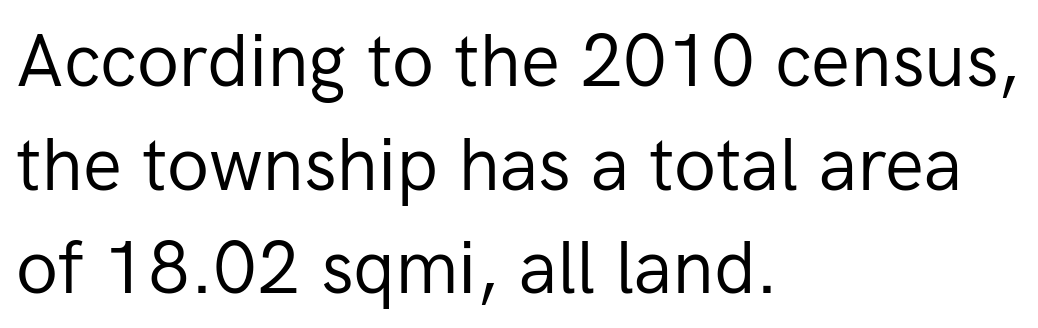
{"serif": "no", "italic": "no", "bold": "no", "weight": "regular", "width": "normal", "stroke_contrast": "low", "x_height": "medium", "monospaced": "no", "underline": "no", "align": "left", "line_spacing": "normal", "line_spacing_ratio": 1.42, "letter_spacing": "normal", "letter_spacing_em": 0.0, "glyph_px": 73}
